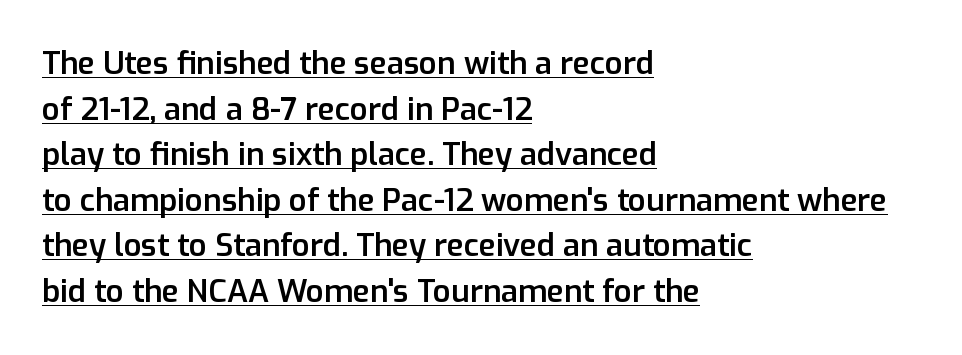
The image shows 31 px semibold sans-serif type, upright; set left-aligned, normal line spacing (1.47x), normal letter spacing, underlined; low stroke contrast and a medium x-height.
